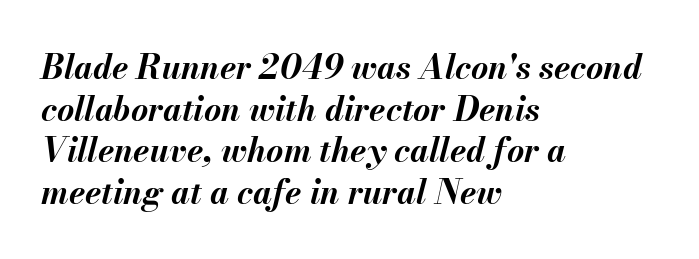
Strong, thick strokes mark this as bold type. The paragraph has a hard left edge and a soft right edge. Do the characters align in a grid? No, the font is proportional. You can tell it's italic because the verticals aren't actually vertical. In terms of leading, this rendering sits right in the middle. Lines of text with bare space underneath.
